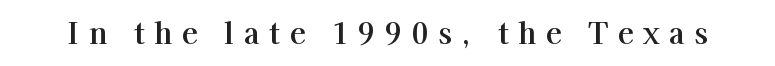
The image shows 29 px serif type, upright; set unusually wide letter spacing (+0.33 em), not underlined; high stroke contrast and a medium x-height.
